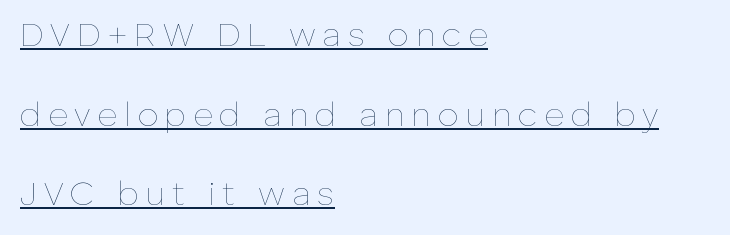
The image shows 34 px thin type, upright; set left-aligned, loose line spacing (2.34x), unusually wide letter spacing (+0.2 em), underlined; low stroke contrast and a medium x-height.
